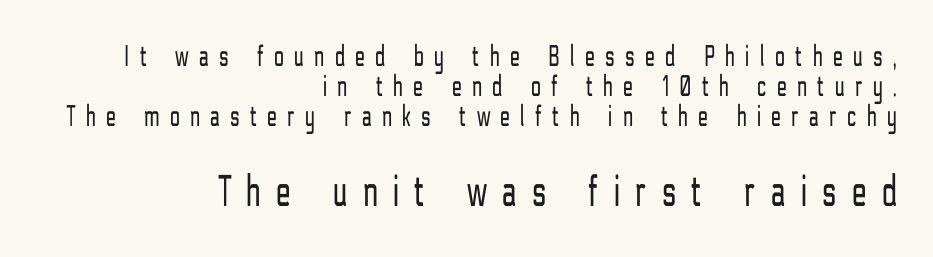
The image shows 46 px light, condensed sans-serif type, upright; set right-aligned, tight line spacing (0.97x), unusually wide letter spacing (+0.35 em), not underlined; the second (bottom) block is 1.48x larger; low stroke contrast and a medium x-height.
